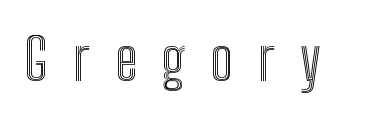
{"italic": "no", "width": "condensed", "x_height": "medium", "monospaced": "no", "underline": "no", "letter_spacing": "wide", "letter_spacing_em": 0.44, "glyph_px": 57}
